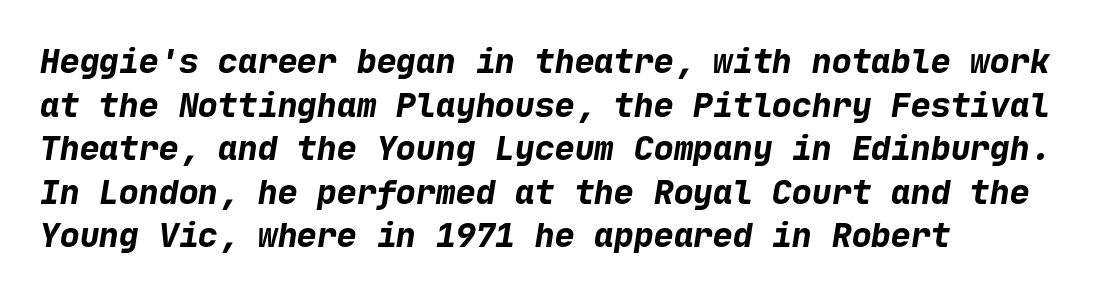
The image shows 33 px bold sans-serif type; set left-aligned, normal line spacing (1.32x), normal letter spacing, not underlined; low stroke contrast and a medium x-height.
